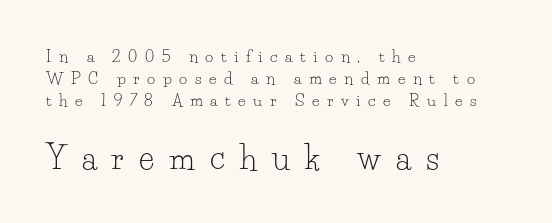
Q: Is the text bold? A: No.
Q: Is the text italic (slanted)? A: No, it is upright.
Q: Is the typeface a serif or a sans-serif typeface? A: Serif.
Q: Is the text underlined? A: No.
Q: How is the paragraph aligned? A: Left-aligned.
Q: Is the spacing between letters normal or unusually wide? A: Unusually wide.
Q: Is the spacing between lines tight, normal or loose? A: Normal.
Q: Which block of text is set in a larger size, the first (top) or the second (bottom)? A: The second (bottom) one.
Q: Width (condensed, normal, or wide)? A: Normal.
Q: Stroke contrast? A: Low.
Q: x-height? A: Small.
Q: Monospaced? A: No.
